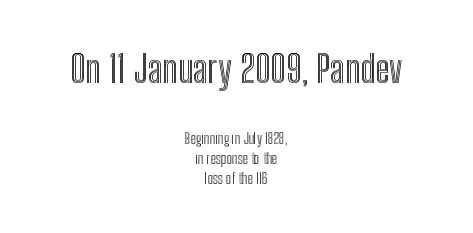
The letters in the upper block stand taller than those in the block below. A typesetter would call this leading conventional body-copy spacing. The words here are not underlined. The paragraph has two soft edges and a firm central axis.
